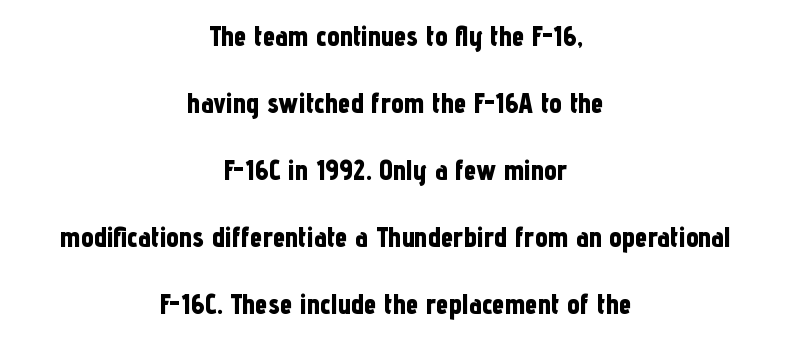
The image shows 28 px bold, condensed sans-serif type, upright; set centered, loose line spacing (2.39x), normal letter spacing, not underlined; low stroke contrast and a medium x-height.
